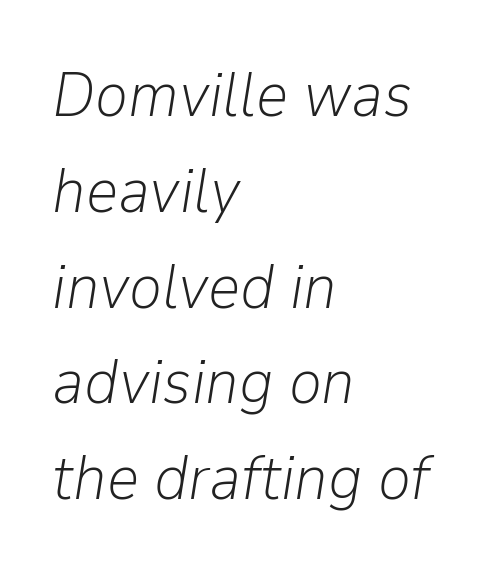
Q: Is the text bold? A: No.
Q: Is the text italic (slanted)? A: Yes, it leans right by about 9 degrees.
Q: Is the text underlined? A: No.
Q: How is the paragraph aligned? A: Left-aligned.
Q: Is the spacing between letters normal or unusually wide? A: Normal.
Q: Is the spacing between lines tight, normal or loose? A: Normal.
Q: Width (condensed, normal, or wide)? A: Normal.
Q: Stroke contrast? A: Low.
Q: x-height? A: Medium.
Q: Monospaced? A: No.
